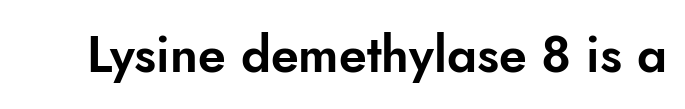
The rendering uses natural spacing where letterforms have individual widths. What kind of face is this? One without serifs — a sans. Does the lettering tilt? It doesn't — this is upright. The passage shown is not underscored anywhere. Glyph-to-glyph distance matches everyday printed text.
